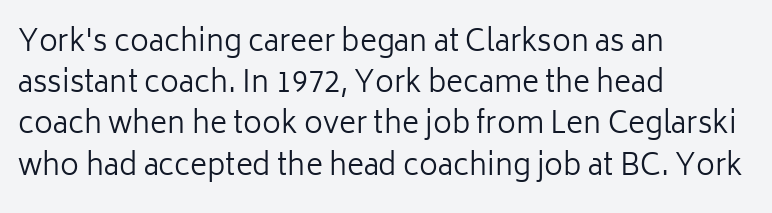
Q: Is the text bold? A: No.
Q: Is the text italic (slanted)? A: No, it is upright.
Q: Is the typeface a serif or a sans-serif typeface? A: Sans-serif.
Q: Is the text underlined? A: No.
Q: How is the paragraph aligned? A: Left-aligned.
Q: Is the spacing between letters normal or unusually wide? A: Normal.
Q: Is the spacing between lines tight, normal or loose? A: Normal.
Q: Width (condensed, normal, or wide)? A: Normal.
Q: Stroke contrast? A: Low.
Q: x-height? A: Medium.
Q: Monospaced? A: No.
